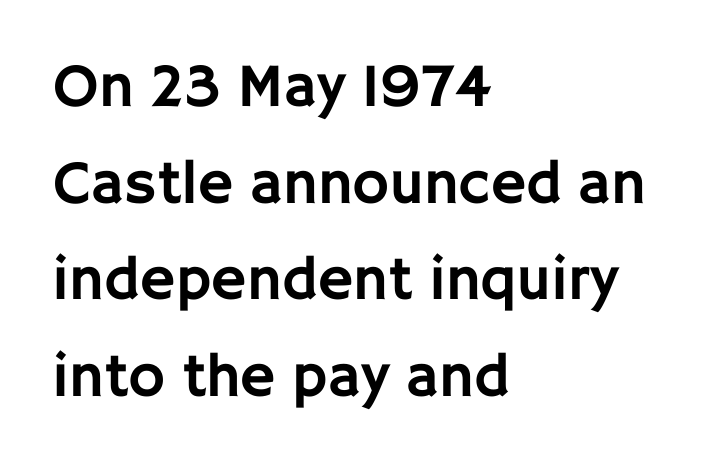
{"serif": "no", "italic": "no", "width": "normal", "stroke_contrast": "low", "x_height": "large", "monospaced": "no", "underline": "no", "align": "left", "line_spacing": "normal", "line_spacing_ratio": 1.56, "letter_spacing": "normal", "letter_spacing_em": 0.0, "glyph_px": 62}
